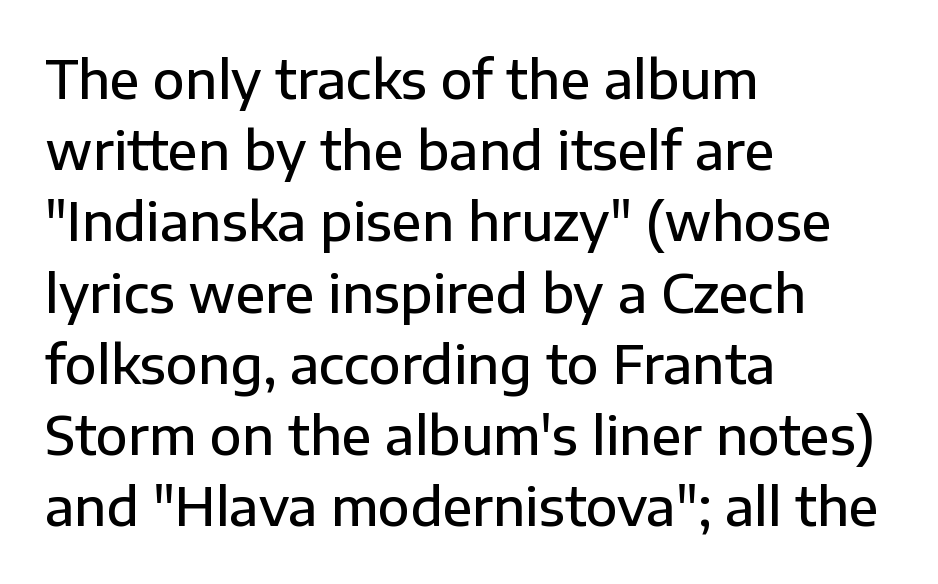
The image shows 52 px semibold sans-serif type, upright; set left-aligned, normal line spacing (1.37x), normal letter spacing, not underlined; low stroke contrast and a medium x-height.
